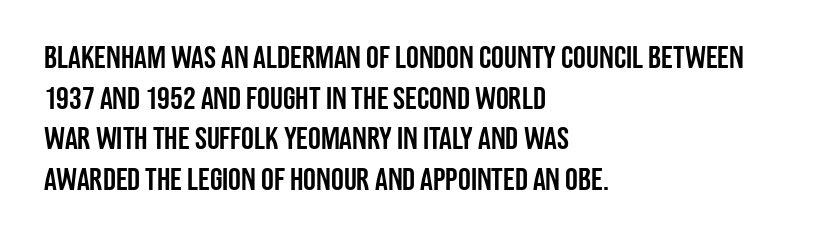
Q: Is the text italic (slanted)? A: No, it is upright.
Q: Is the typeface a serif or a sans-serif typeface? A: Sans-serif.
Q: Is the text underlined? A: No.
Q: How is the paragraph aligned? A: Left-aligned.
Q: Is the spacing between letters normal or unusually wide? A: Normal.
Q: Is the spacing between lines tight, normal or loose? A: Normal.
Q: Width (condensed, normal, or wide)? A: Condensed.
Q: Stroke contrast? A: Low.
Q: x-height? A: Large.
Q: Monospaced? A: No.
